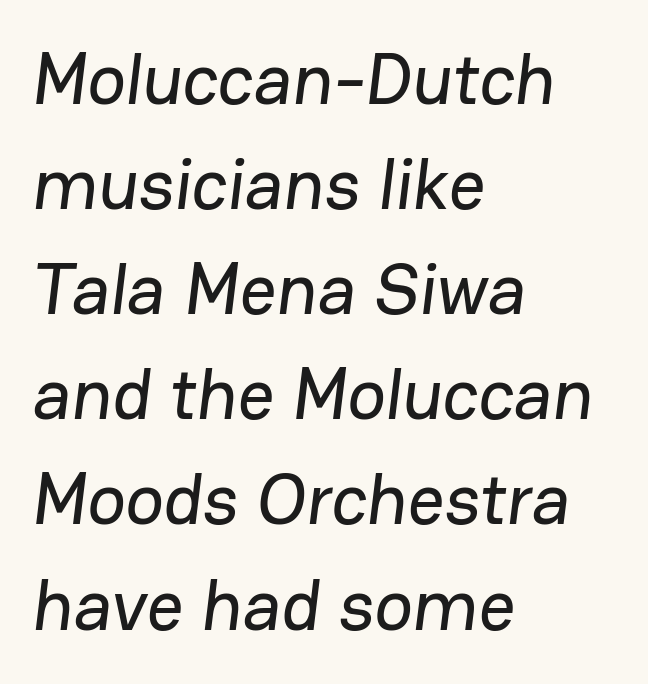
Q: Is the typeface a serif or a sans-serif typeface? A: Sans-serif.
Q: Is the text underlined? A: No.
Q: How is the paragraph aligned? A: Left-aligned.
Q: Is the spacing between letters normal or unusually wide? A: Normal.
Q: Is the spacing between lines tight, normal or loose? A: Normal.
Q: Width (condensed, normal, or wide)? A: Normal.
Q: Stroke contrast? A: Low.
Q: x-height? A: Medium.
Q: Monospaced? A: No.
